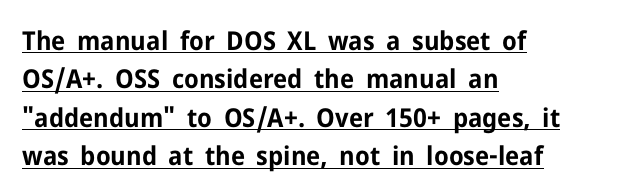
Q: Is the text bold? A: Yes.
Q: Is the text italic (slanted)? A: No, it is upright.
Q: Is the text underlined? A: Yes.
Q: How is the paragraph aligned? A: Left-aligned.
Q: Is the spacing between letters normal or unusually wide? A: Normal.
Q: Is the spacing between lines tight, normal or loose? A: Normal.
